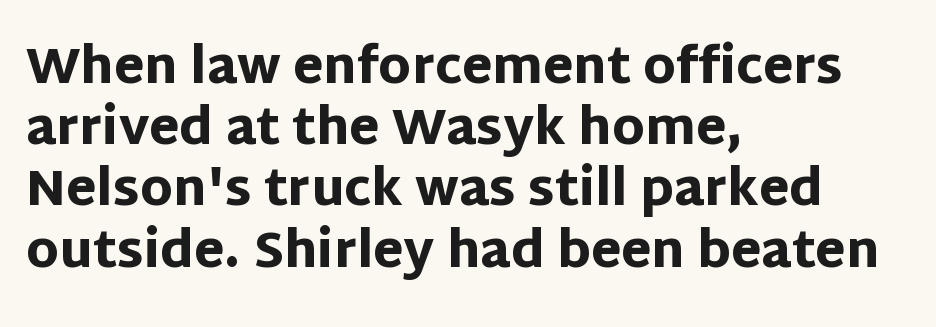
The image shows 49 px heavy sans-serif type, upright; set left-aligned, normal line spacing (1.25x), normal letter spacing, not underlined; low stroke contrast and a large x-height.
